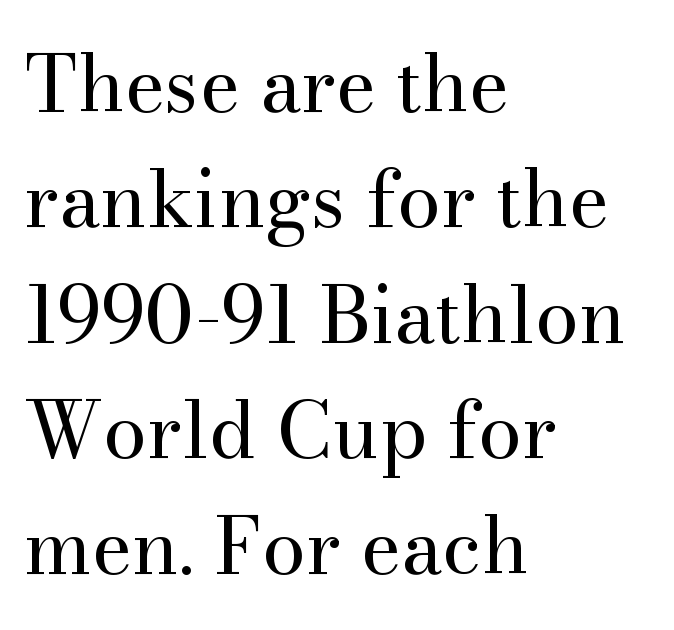
Q: Is the text bold? A: No.
Q: Is the text italic (slanted)? A: No, it is upright.
Q: Is the typeface a serif or a sans-serif typeface? A: Serif.
Q: Is the text underlined? A: No.
Q: How is the paragraph aligned? A: Left-aligned.
Q: Is the spacing between letters normal or unusually wide? A: Normal.
Q: Is the spacing between lines tight, normal or loose? A: Normal.
Q: Width (condensed, normal, or wide)? A: Normal.
Q: Stroke contrast? A: Medium.
Q: x-height? A: Small.
Q: Monospaced? A: No.
